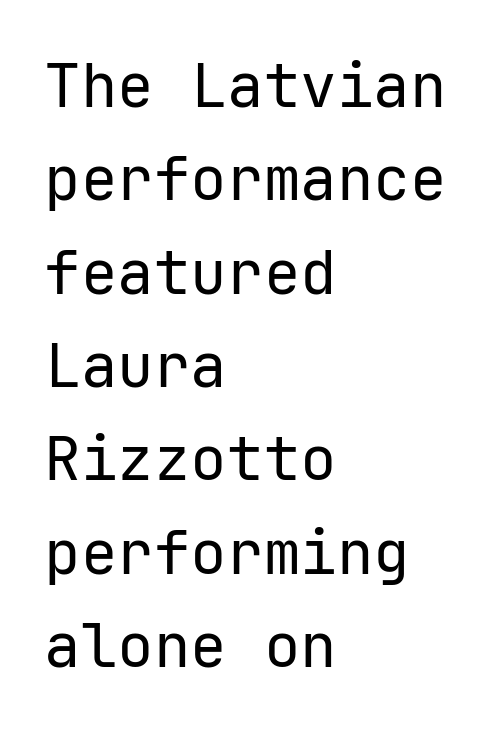
{"serif": "no", "italic": "no", "bold": "no", "weight": "regular", "width": "normal", "stroke_contrast": "low", "x_height": "medium", "monospaced": "yes", "underline": "no", "align": "left", "line_spacing": "normal", "line_spacing_ratio": 1.53, "letter_spacing": "normal", "letter_spacing_em": 0.0, "glyph_px": 61}
